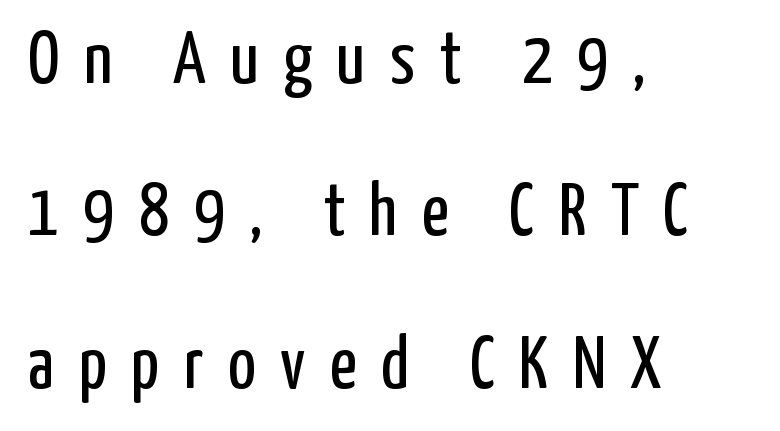
This reads as an unemphasized weight, regular at the heaviest. All the whitespace from short lines collects on the right. The space beneath each line is pristine and unruled. Nope, not italic — everything's standing straight. The type is letterspaced generously, with wide tracking. This rendering employs a face without finishing strokes, i.e., a sans-serif.
